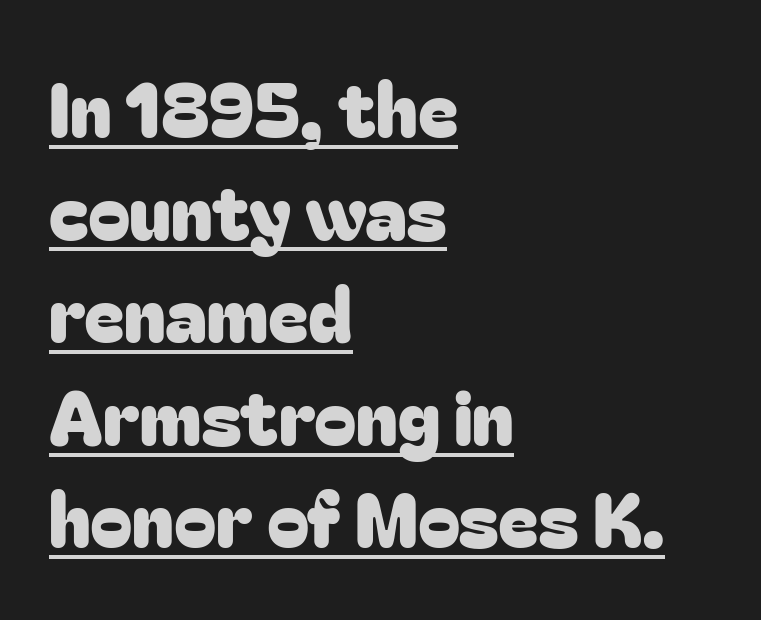
Q: Is the text italic (slanted)? A: No, it is upright.
Q: Is the typeface a serif or a sans-serif typeface? A: Sans-serif.
Q: Is the text underlined? A: Yes.
Q: How is the paragraph aligned? A: Left-aligned.
Q: Is the spacing between letters normal or unusually wide? A: Normal.
Q: Is the spacing between lines tight, normal or loose? A: Normal.
Q: Width (condensed, normal, or wide)? A: Normal.
Q: Stroke contrast? A: Low.
Q: x-height? A: Medium.
Q: Monospaced? A: No.
